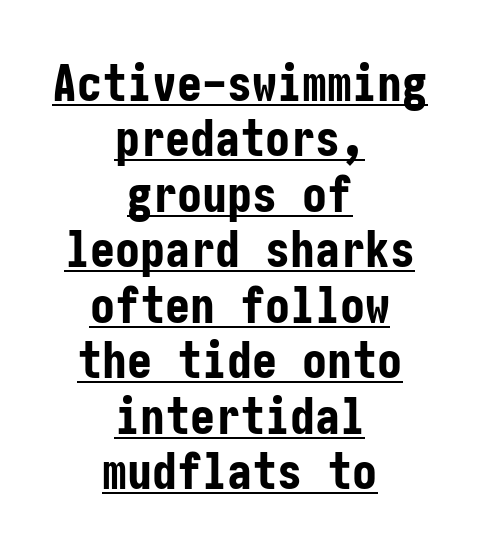
The image shows 50 px bold, condensed sans-serif type, upright; set centered, tight line spacing (1.11x), normal letter spacing, underlined; low stroke contrast and a medium x-height.
